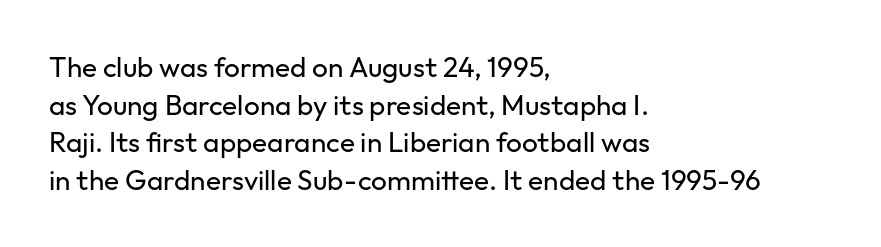
Q: Is the text bold? A: No.
Q: Is the text italic (slanted)? A: No, it is upright.
Q: Is the typeface a serif or a sans-serif typeface? A: Sans-serif.
Q: Is the text underlined? A: No.
Q: How is the paragraph aligned? A: Left-aligned.
Q: Is the spacing between letters normal or unusually wide? A: Normal.
Q: Is the spacing between lines tight, normal or loose? A: Normal.
Q: Width (condensed, normal, or wide)? A: Normal.
Q: Stroke contrast? A: Low.
Q: x-height? A: Medium.
Q: Monospaced? A: No.
